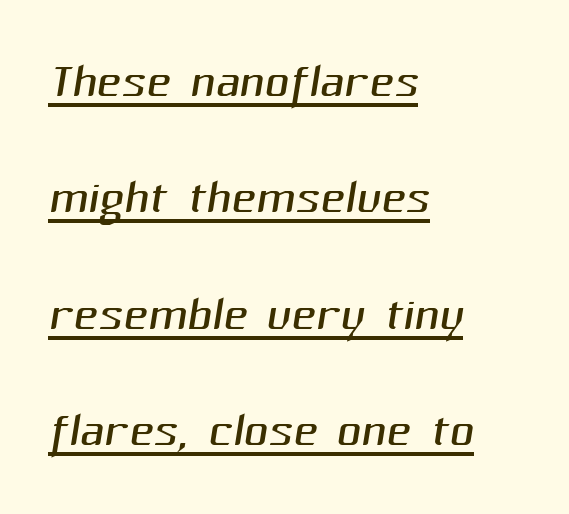
Caption: standard tracking, unaltered. Look at the bottom of the vertical strokes: they stop flat, with no serifs. Left-aligned paragraph, ragged on the right. You can see a thin bar hugging the bottom of the glyphs. Here the designer chose a conventional face with non-uniform glyph widths.
